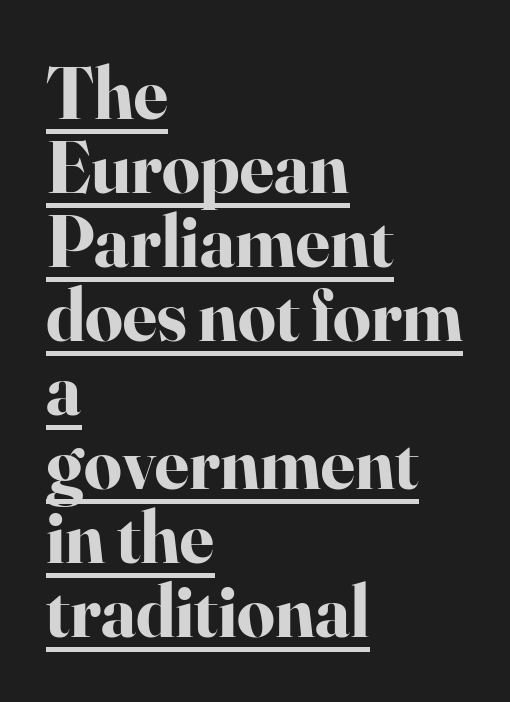
In terms of weight, the rendering is a true, heavy bold. Quick note: not italic, upright. The rendering keeps characters at their native spacing. Each letter keeps its own natural width here, so spacing adapts to shape. Underline: present.
